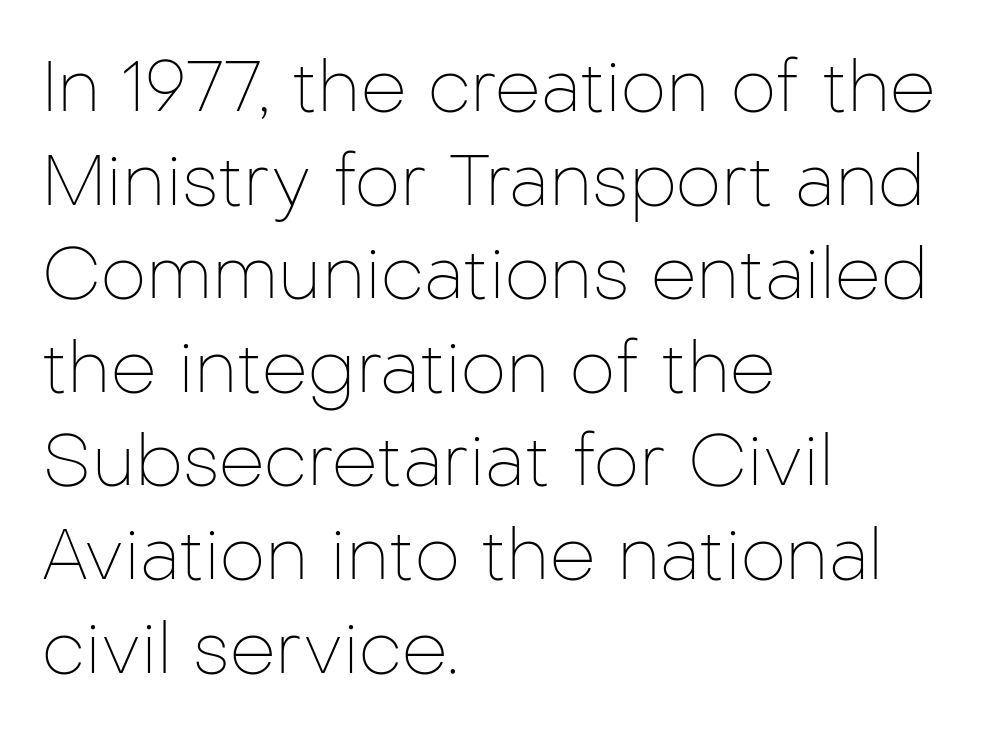
This sample uses plain, unmodified letter spacing. The glyphs are unaccompanied by any horizontal stroke below them. Stroke thickness stays within the range of a standard reading face or lighter. If you drew a line through each stem, it would be perfectly vertical.
